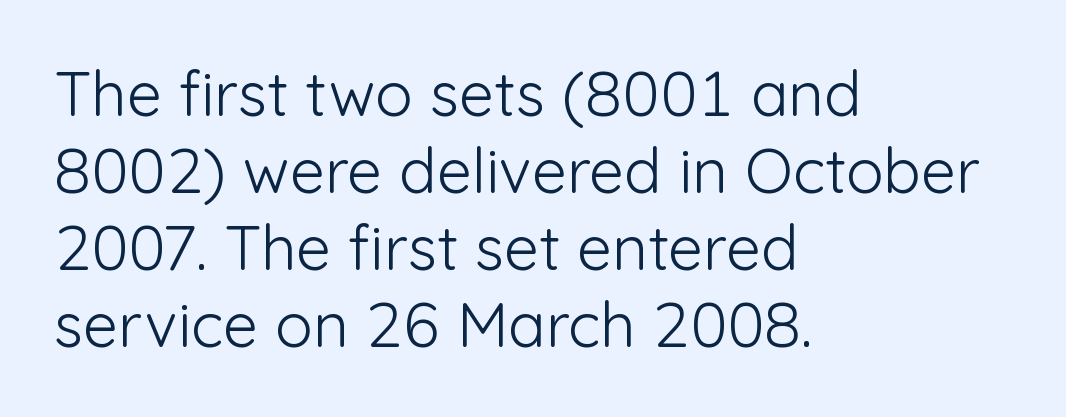
The face used here is proportionally spaced, like ordinary book or web type. Letters have the restrained weight of plain body copy at most. To sum up the face: it is a sans, with no serifs. A classic flush-left, rag-right setting is used for this passage. Decoration check: the copy has no underline. Each word holds together tightly as a unit, with standard inter-letter gaps.
